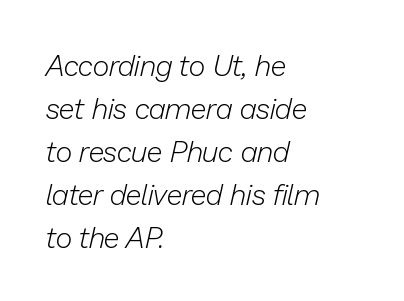
Is there much room between lines? A standard amount, neither cramped nor airy. Each word holds together tightly as a unit, with standard inter-letter gaps. The text carries the slant typical of an italic or oblique font. A typesetter would call this proportional, since set widths differ per character. Horizontal alignment here is leftward, the default for most running prose. The face looks like a standard text weight, possibly lighter.
